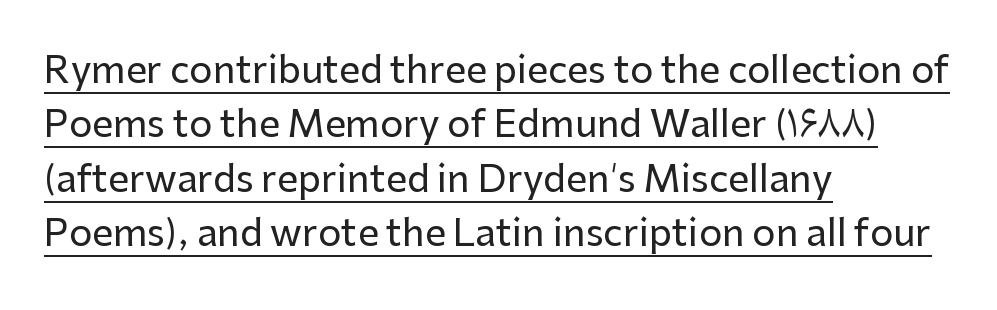
Q: Is the text italic (slanted)? A: No, it is upright.
Q: Is the typeface a serif or a sans-serif typeface? A: Sans-serif.
Q: Is the text underlined? A: Yes.
Q: How is the paragraph aligned? A: Left-aligned.
Q: Is the spacing between letters normal or unusually wide? A: Normal.
Q: Is the spacing between lines tight, normal or loose? A: Normal.
Q: Width (condensed, normal, or wide)? A: Normal.
Q: Stroke contrast? A: Low.
Q: x-height? A: Medium.
Q: Monospaced? A: No.
